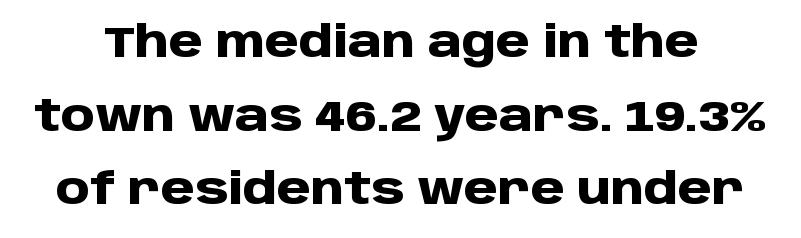
The image shows 43 px heavy sans-serif type, upright; set line spacing 1.71x, normal letter spacing, not underlined; low stroke contrast and a large x-height.
